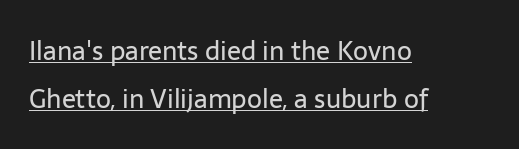
Q: Is the text bold? A: No.
Q: Is the text italic (slanted)? A: No, it is upright.
Q: Is the text underlined? A: Yes.
Q: How is the paragraph aligned? A: Left-aligned.
Q: Is the spacing between letters normal or unusually wide? A: Normal.
